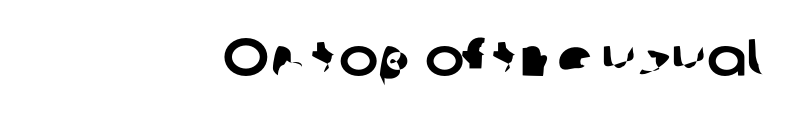
Q: Is the typeface a serif or a sans-serif typeface? A: Sans-serif.
Q: Is the text underlined? A: No.
Q: How is the paragraph aligned? A: Right-aligned.
Q: Is the spacing between letters normal or unusually wide? A: Normal.
Q: Width (condensed, normal, or wide)? A: Normal.
Q: Stroke contrast? A: Low.
Q: x-height? A: Medium.
Q: Monospaced? A: No.
